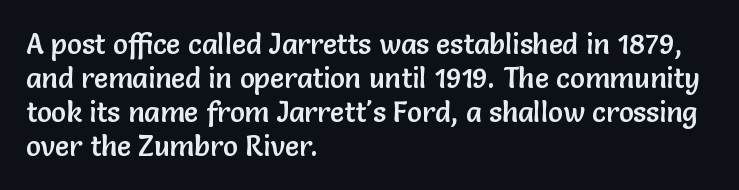
The image shows 28 px sans-serif type, upright; set left-aligned, line spacing 1.21x, normal letter spacing, not underlined; low stroke contrast and a medium x-height.
